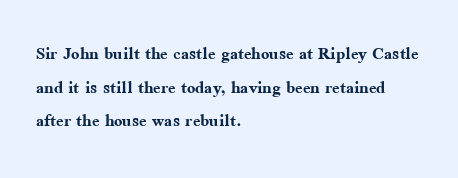
Q: Is the text bold? A: Yes.
Q: Is the text italic (slanted)? A: No, it is upright.
Q: Is the text underlined? A: No.
Q: How is the paragraph aligned? A: Left-aligned.
Q: Is the spacing between letters normal or unusually wide? A: Normal.
Q: Is the spacing between lines tight, normal or loose? A: Normal.
